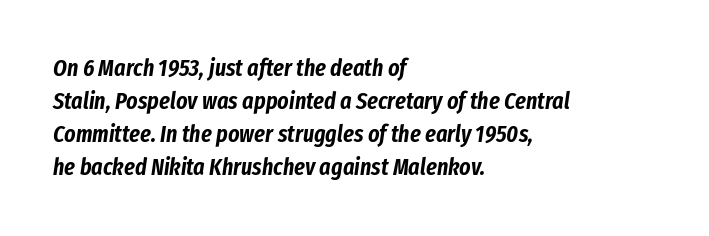
The line texture is even and compact thanks to regular tracking. The face used here has a pronounced slope to its letters. The gap between lines stays unmarked. The rows are spaced the way most documents space them. The typesetter chose a ragged-right arrangement here.
